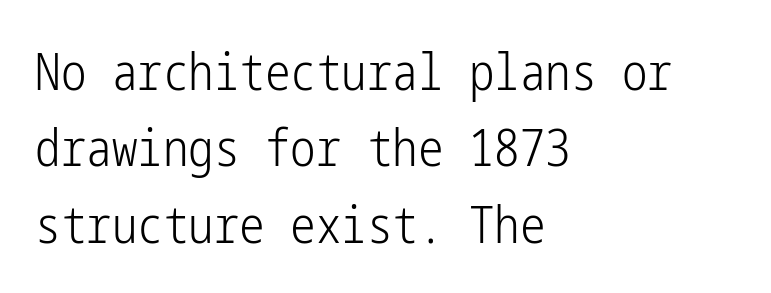
Q: Is the text bold? A: No.
Q: Is the text italic (slanted)? A: No, it is upright.
Q: Is the typeface a serif or a sans-serif typeface? A: Sans-serif.
Q: Is the text underlined? A: No.
Q: How is the paragraph aligned? A: Left-aligned.
Q: Is the spacing between letters normal or unusually wide? A: Normal.
Q: Is the spacing between lines tight, normal or loose? A: Normal.
Q: Width (condensed, normal, or wide)? A: Condensed.
Q: Stroke contrast? A: Low.
Q: x-height? A: Medium.
